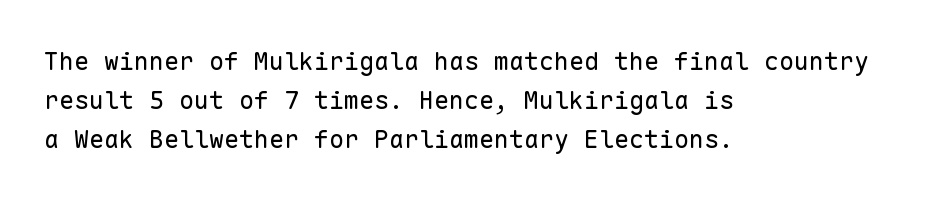
Is this a heavy cut? Hardly; it is regular or lighter. In CSS terms this would be text-align: left. Words appear dense and cohesive because spacing is normal. The gap between lines stays unmarked. Reading down the column, the eye jumps a familiar distance to each next line. This is roman type, the default non-slanted kind.
